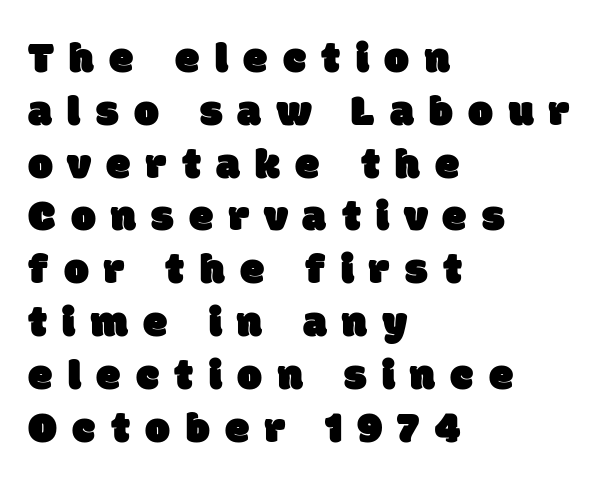
{"serif": "no", "width": "normal", "stroke_contrast": "low", "x_height": "large", "monospaced": "no", "underline": "no", "align": "left", "line_spacing_ratio": 1.2, "letter_spacing": "wide", "letter_spacing_em": 0.35, "glyph_px": 44}
